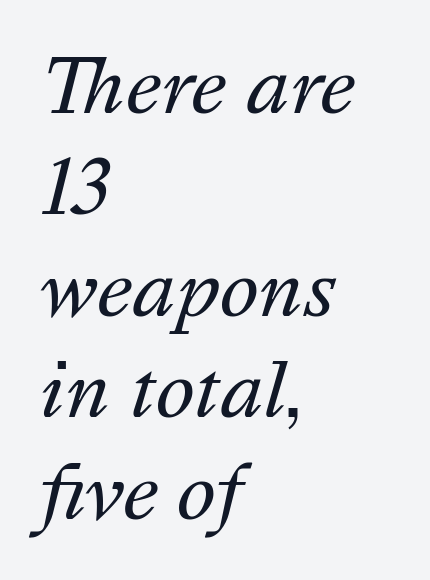
Q: Is the text bold? A: No.
Q: Is the text italic (slanted)? A: Yes, it leans right by about 16 degrees.
Q: Is the text underlined? A: No.
Q: How is the paragraph aligned? A: Left-aligned.
Q: Is the spacing between letters normal or unusually wide? A: Normal.
Q: Is the spacing between lines tight, normal or loose? A: Normal.
Q: Width (condensed, normal, or wide)? A: Normal.
Q: Stroke contrast? A: Medium.
Q: x-height? A: Medium.
Q: Monospaced? A: No.
